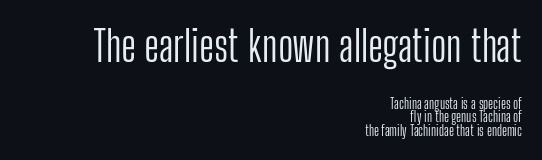
{"serif": "no", "italic": "no", "bold": "no", "weight": "light", "width": "condensed", "stroke_contrast": "low", "x_height": "medium", "monospaced": "no", "underline": "no", "align": "right", "line_spacing": "tight", "line_spacing_ratio": 0.98, "letter_spacing": "normal", "letter_spacing_em": 0.0, "larger_block": "first", "size_ratio": 3.0, "glyph_px": 42}
